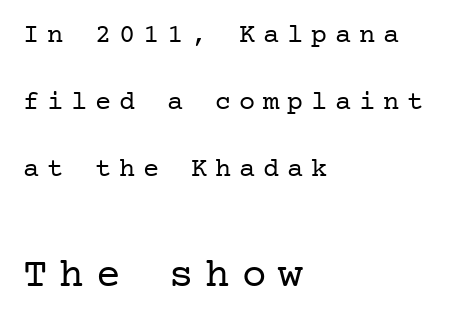
Q: Is the text bold? A: No.
Q: Is the text italic (slanted)? A: No, it is upright.
Q: Is the typeface a serif or a sans-serif typeface? A: Serif.
Q: Is the text underlined? A: No.
Q: How is the paragraph aligned? A: Left-aligned.
Q: Is the spacing between letters normal or unusually wide? A: Unusually wide.
Q: Is the spacing between lines tight, normal or loose? A: Loose.
Q: Which block of text is set in a larger size, the first (top) or the second (bottom)? A: The second (bottom) one.
Q: Width (condensed, normal, or wide)? A: Normal.
Q: Stroke contrast? A: Low.
Q: x-height? A: Medium.
